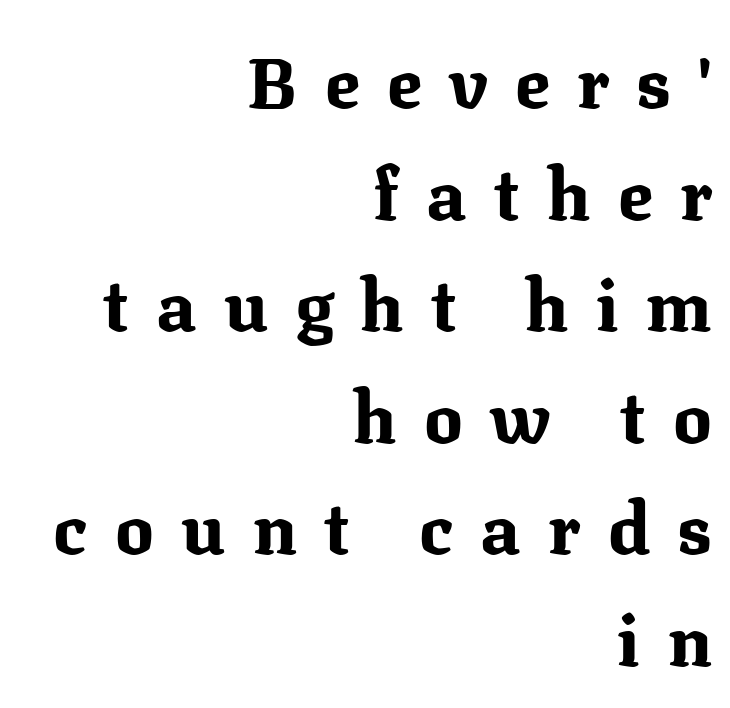
{"serif": "yes", "italic": "no", "bold": "yes", "weight": "bold", "width": "normal", "stroke_contrast": "medium", "x_height": "medium", "monospaced": "no", "underline": "no", "align": "right", "line_spacing": "normal", "line_spacing_ratio": 1.55, "letter_spacing": "wide", "letter_spacing_em": 0.38, "glyph_px": 72}
